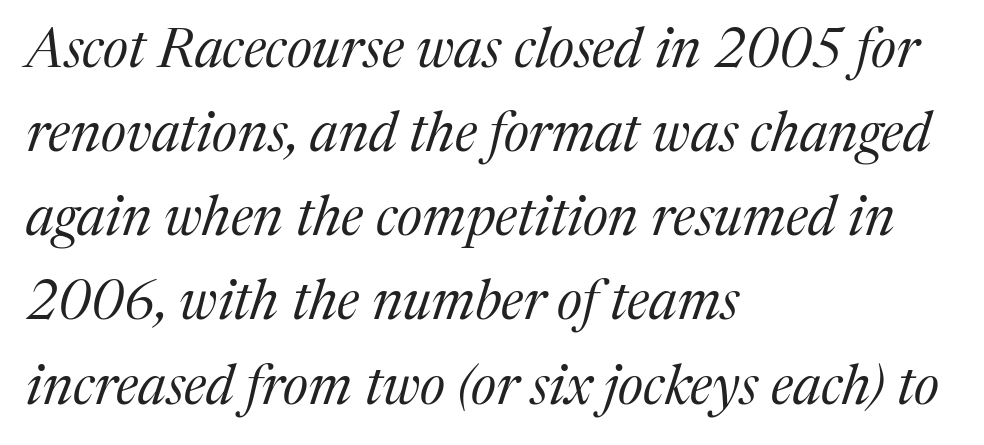
Q: Is the text bold? A: No.
Q: Is the text italic (slanted)? A: Yes, it leans right by about 17 degrees.
Q: Is the typeface a serif or a sans-serif typeface? A: Serif.
Q: Is the text underlined? A: No.
Q: How is the paragraph aligned? A: Left-aligned.
Q: Is the spacing between letters normal or unusually wide? A: Normal.
Q: Is the spacing between lines tight, normal or loose? A: Normal.
Q: Width (condensed, normal, or wide)? A: Normal.
Q: Stroke contrast? A: Medium.
Q: x-height? A: Medium.
Q: Monospaced? A: No.
